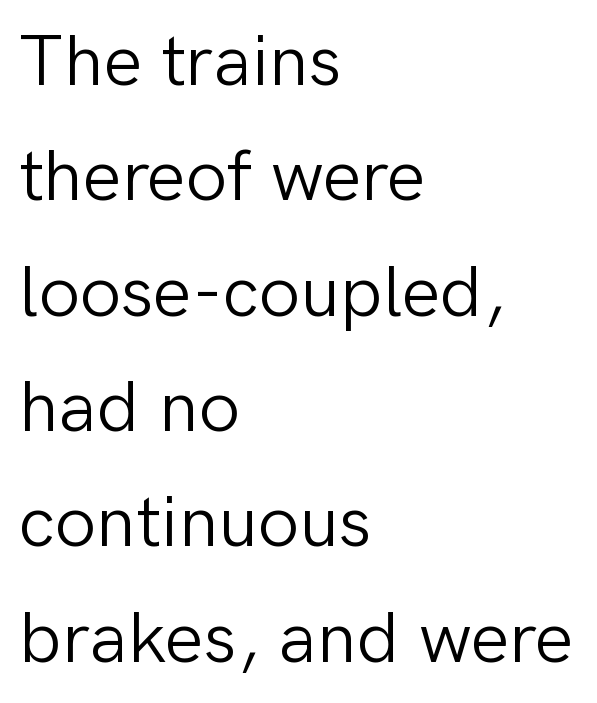
Note: no serifs on the glyphs. Is this a fixed-width face? No — the glyphs have proportional, varying widths. Standard letterfit; no display-style spreading of the glyphs. Students, observe: this is what conventionally led text looks like. Underline: absent.
